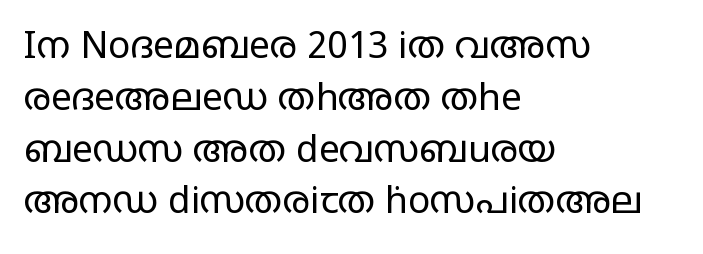
Short note: letters normally spaced. Casual observation: everything's shoved over to the left. The face used here is proportionally spaced, like ordinary book or web type. Stem width sits at or under what a default text font uses. Beneath every word, the page is bare. Each letter's strokes conclude bluntly, with no projecting serifs.
